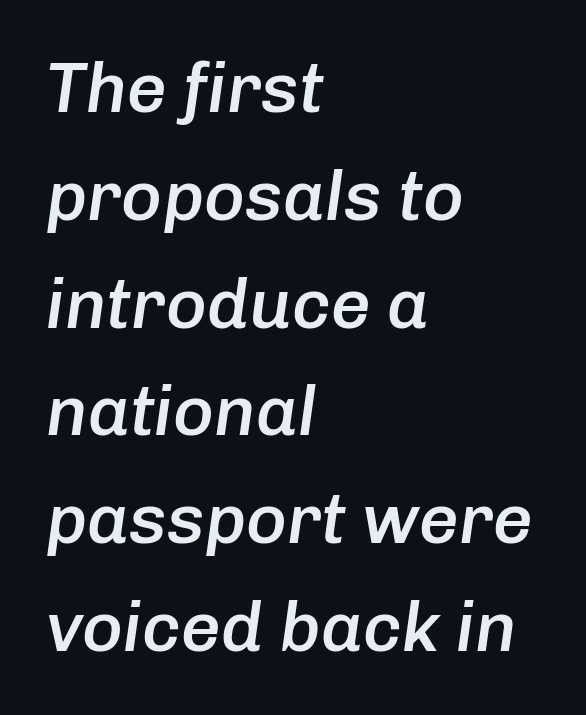
Q: Is the text bold? A: Semi-bold.
Q: Is the text italic (slanted)? A: Yes, it leans right by about 8 degrees.
Q: Is the text underlined? A: No.
Q: How is the paragraph aligned? A: Left-aligned.
Q: Is the spacing between letters normal or unusually wide? A: Normal.
Q: Is the spacing between lines tight, normal or loose? A: Normal.
Q: Width (condensed, normal, or wide)? A: Normal.
Q: Stroke contrast? A: Low.
Q: x-height? A: Medium.
Q: Monospaced? A: No.
